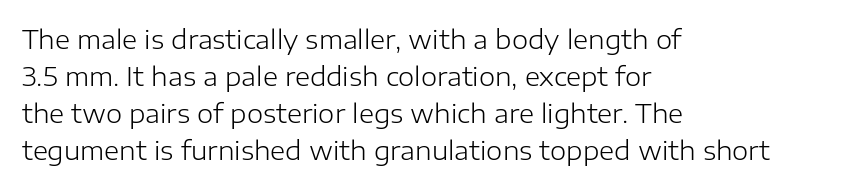
Rule under the text: the space is simply empty. The tracking reads as untouched default to a designer's eye. Compared with a typical body face, this is equally light or lighter still. A student would call this left alignment; a typographer would say flush left, rag right. The rows are spaced the way most documents space them.
